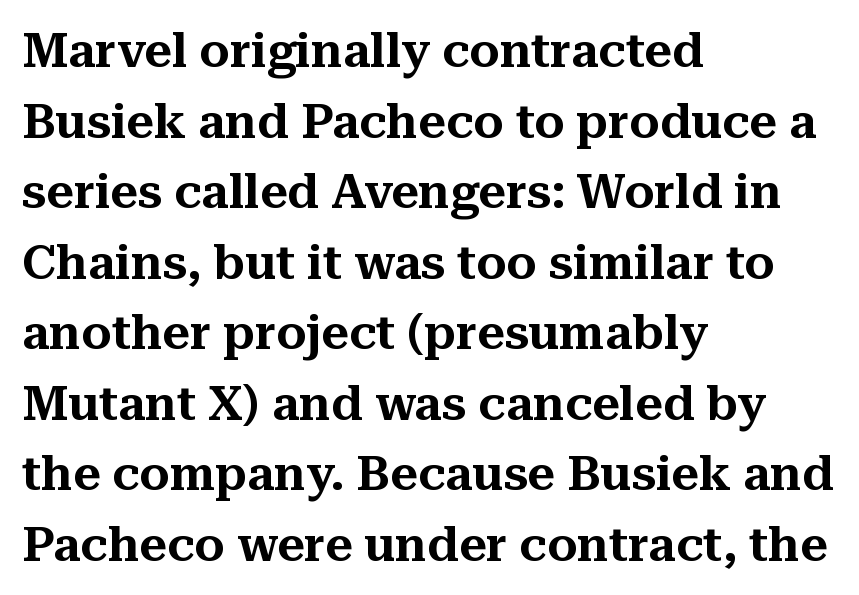
Each letter keeps its own natural width here, so spacing adapts to shape. The zone under the glyphs is completely vacant. The passage shown has conventional tracking throughout. Horizontally, the lines are justified to the leading edge only. This is serif lettering, the kind often seen in printed books.
